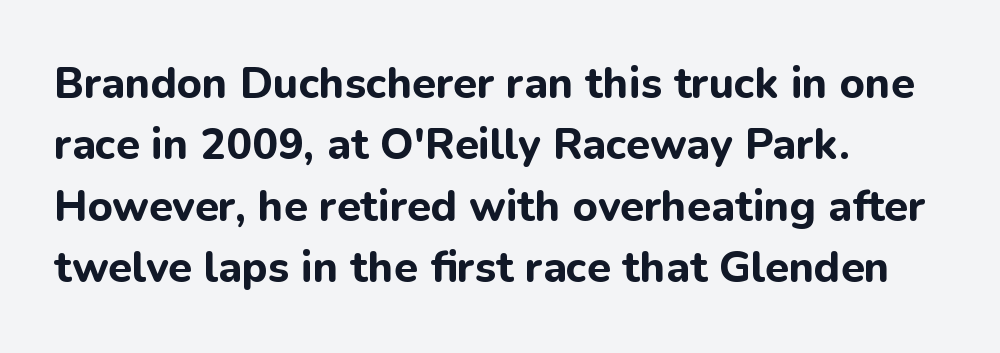
The image shows 43 px bold sans-serif type, upright; set left-aligned, normal line spacing (1.43x), normal letter spacing, not underlined; low stroke contrast and a medium x-height.
